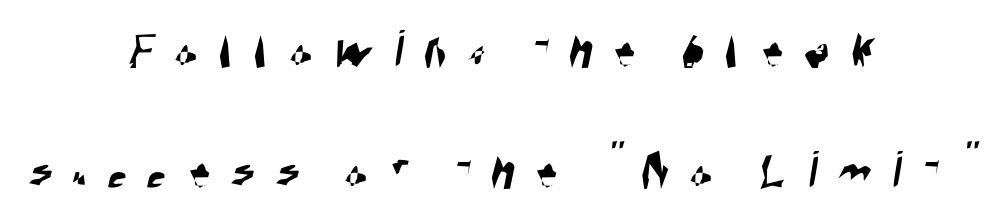
The vertical gap from one line to the next is large. This sample uses expanded letter spacing, leaving extra air between glyphs. Each letter keeps its own natural width here, so spacing adapts to shape. Check the space under the baseline: it is left empty. Nope, no serifs anywhere on these letters.
